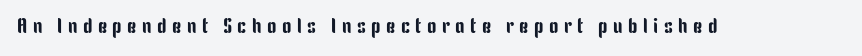
{"italic": "no", "underline": "no", "letter_spacing": "wide", "letter_spacing_em": 0.26, "glyph_px": 21}
